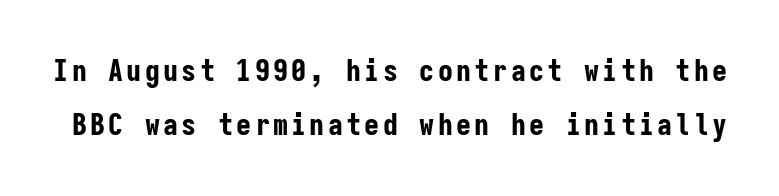
Q: Is the text bold? A: Yes.
Q: Is the text italic (slanted)? A: No, it is upright.
Q: Is the typeface a serif or a sans-serif typeface? A: Sans-serif.
Q: Is the text underlined? A: No.
Q: Width (condensed, normal, or wide)? A: Condensed.
Q: Stroke contrast? A: Low.
Q: x-height? A: Medium.
Q: Monospaced? A: Yes.
